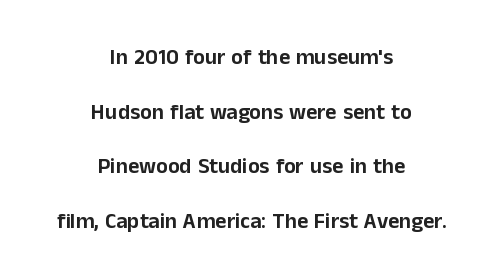
Is there much room between lines? Yes — plenty of vertical air separates them. Posture: vertical. Does extra space separate the letters? No, they use regular spacing. Any mark beneath the type? The region is blank. Alignment: centered.
